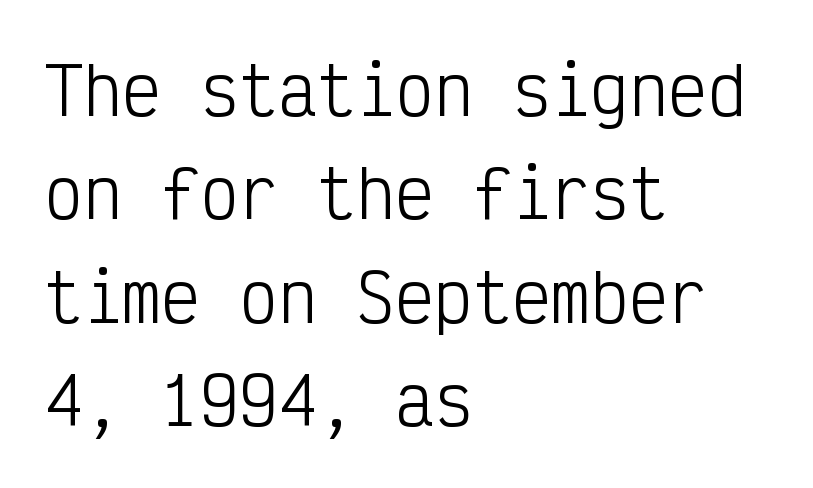
The image shows 65 px light, condensed sans-serif type, upright, monospaced; set left-aligned, normal line spacing (1.59x), normal letter spacing, not underlined; low stroke contrast and a medium x-height.
